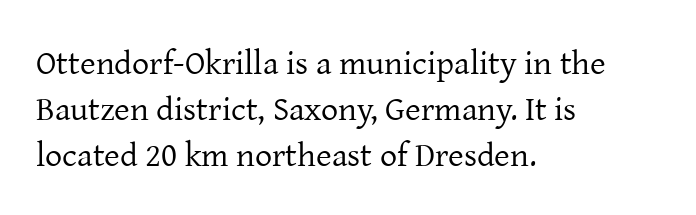
Q: Is the text bold? A: No.
Q: Is the text italic (slanted)? A: No, it is upright.
Q: Is the typeface a serif or a sans-serif typeface? A: Serif.
Q: Is the text underlined? A: No.
Q: How is the paragraph aligned? A: Left-aligned.
Q: Is the spacing between letters normal or unusually wide? A: Normal.
Q: Is the spacing between lines tight, normal or loose? A: Normal.
Q: Width (condensed, normal, or wide)? A: Normal.
Q: Stroke contrast? A: Low.
Q: x-height? A: Medium.
Q: Monospaced? A: No.
